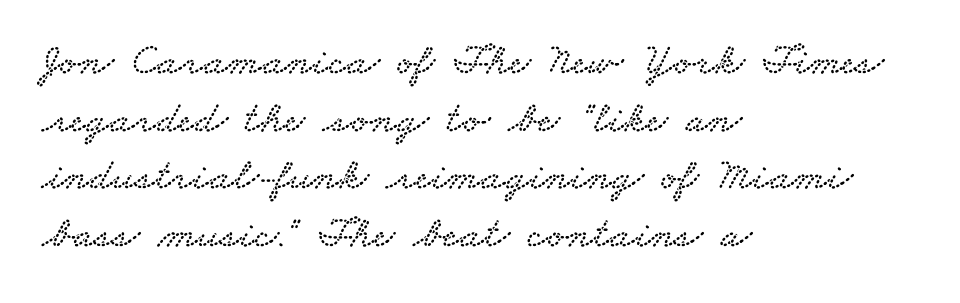
The image shows 45 px wide serif type; set left-aligned, normal line spacing (1.28x), normal letter spacing, not underlined; low stroke contrast and a small x-height.
